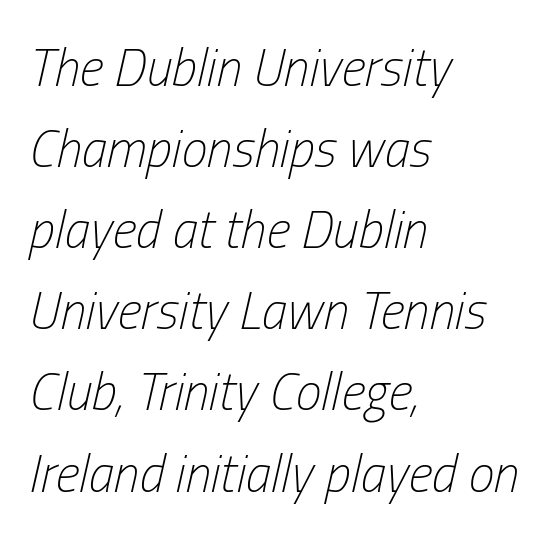
Q: Is the text bold? A: No.
Q: Is the text italic (slanted)? A: Yes, it leans right by about 13 degrees.
Q: Is the text underlined? A: No.
Q: How is the paragraph aligned? A: Left-aligned.
Q: Is the spacing between letters normal or unusually wide? A: Normal.
Q: Is the spacing between lines tight, normal or loose? A: Normal.
Q: Width (condensed, normal, or wide)? A: Condensed.
Q: Stroke contrast? A: Low.
Q: x-height? A: Medium.
Q: Monospaced? A: No.
